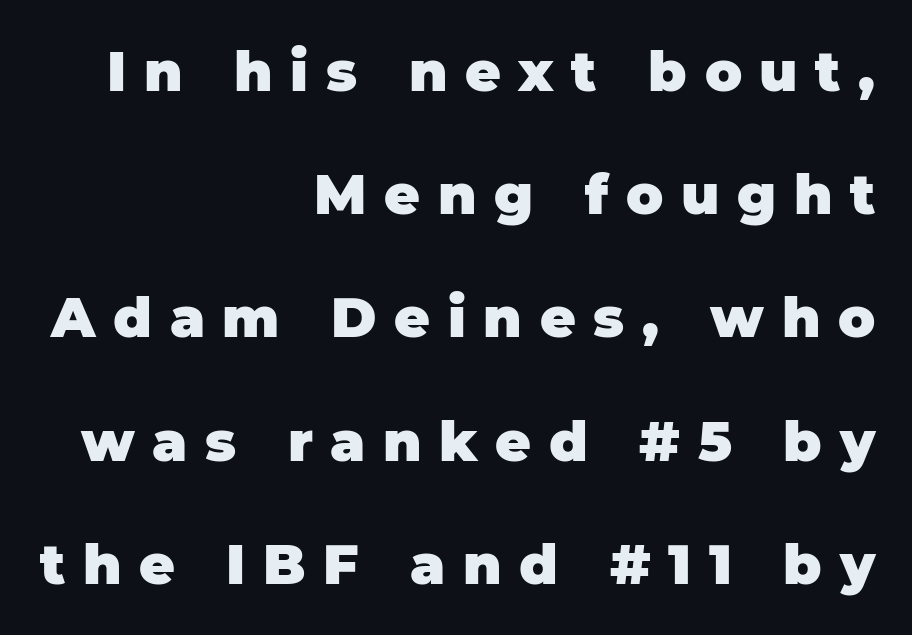
Q: Is the text bold? A: Yes.
Q: Is the text italic (slanted)? A: No, it is upright.
Q: Is the typeface a serif or a sans-serif typeface? A: Sans-serif.
Q: Is the text underlined? A: No.
Q: How is the paragraph aligned? A: Right-aligned.
Q: Is the spacing between letters normal or unusually wide? A: Unusually wide.
Q: Is the spacing between lines tight, normal or loose? A: Loose.
Q: Width (condensed, normal, or wide)? A: Normal.
Q: Stroke contrast? A: Low.
Q: x-height? A: Large.
Q: Monospaced? A: No.
